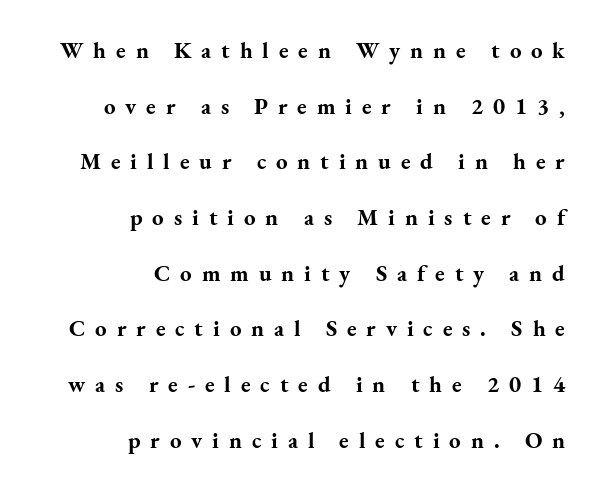
Designer's note — italics off, roman on. Each glyph is drawn with heavy, bold strokes. Letter spacing: wide. A typesetter would call this leading open, well beyond the default. These lines are set flush right with a ragged left edge.
